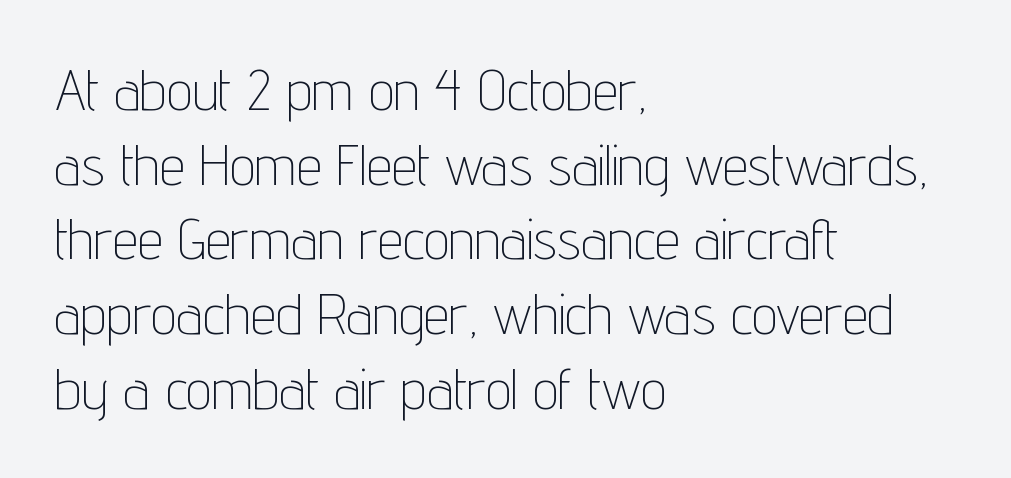
Q: Is the text bold? A: No.
Q: Is the text italic (slanted)? A: No, it is upright.
Q: Is the typeface a serif or a sans-serif typeface? A: Sans-serif.
Q: Is the text underlined? A: No.
Q: How is the paragraph aligned? A: Left-aligned.
Q: Is the spacing between letters normal or unusually wide? A: Normal.
Q: Is the spacing between lines tight, normal or loose? A: Normal.
Q: Width (condensed, normal, or wide)? A: Condensed.
Q: Stroke contrast? A: Low.
Q: x-height? A: Medium.
Q: Monospaced? A: No.
